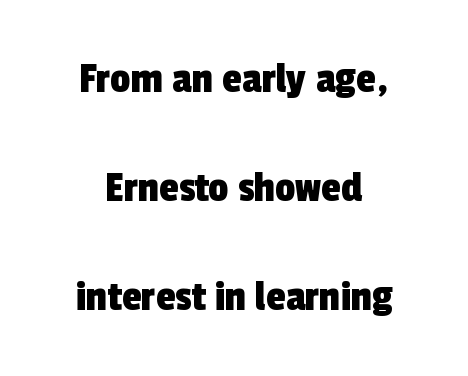
The image shows 45 px condensed sans-serif type; set loose line spacing (2.42x), normal letter spacing, not underlined; a medium x-height.
